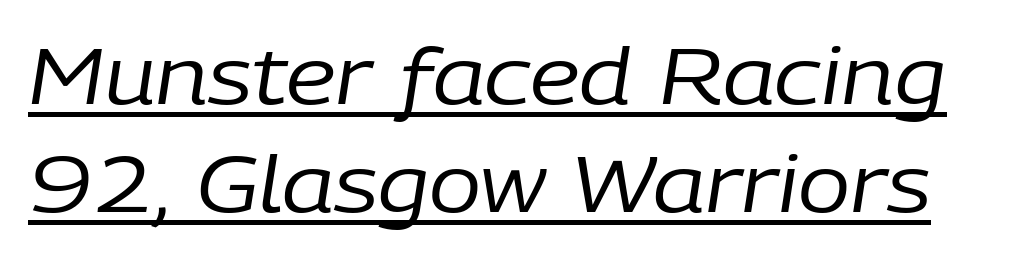
{"italic": "yes", "lean": "right", "slant_degrees": 9, "bold": "no", "weight": "regular", "width": "normal", "stroke_contrast": "low", "x_height": "medium", "monospaced": "no", "underline": "yes", "line_spacing": "normal", "line_spacing_ratio": 1.39, "letter_spacing": "normal", "letter_spacing_em": 0.0, "glyph_px": 78}
